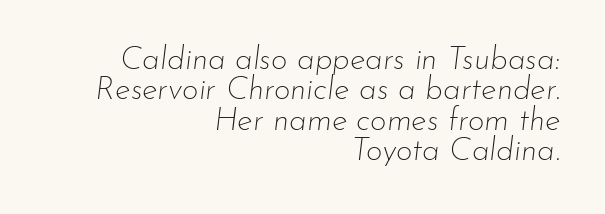
{"italic": "yes", "lean": "right", "slant_degrees": 7, "bold": "no", "weight": "thin", "width": "normal", "stroke_contrast": "low", "x_height": "small", "monospaced": "no", "underline": "no", "align": "right", "line_spacing": "tight", "line_spacing_ratio": 0.95, "letter_spacing": "normal", "letter_spacing_em": 0.0, "glyph_px": 32}
